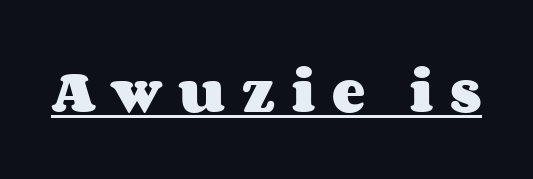
{"italic": "no", "bold": "yes", "weight": "heavy", "width": "wide", "stroke_contrast": "medium", "x_height": "large", "monospaced": "no", "underline": "yes", "letter_spacing": "wide", "letter_spacing_em": 0.32, "glyph_px": 50}
